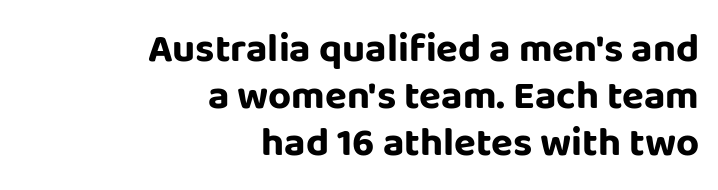
Q: Is the text bold? A: Yes.
Q: Is the text italic (slanted)? A: No, it is upright.
Q: Is the typeface a serif or a sans-serif typeface? A: Sans-serif.
Q: Is the text underlined? A: No.
Q: How is the paragraph aligned? A: Right-aligned.
Q: Is the spacing between letters normal or unusually wide? A: Normal.
Q: Width (condensed, normal, or wide)? A: Normal.
Q: Stroke contrast? A: Low.
Q: x-height? A: Large.
Q: Monospaced? A: No.
